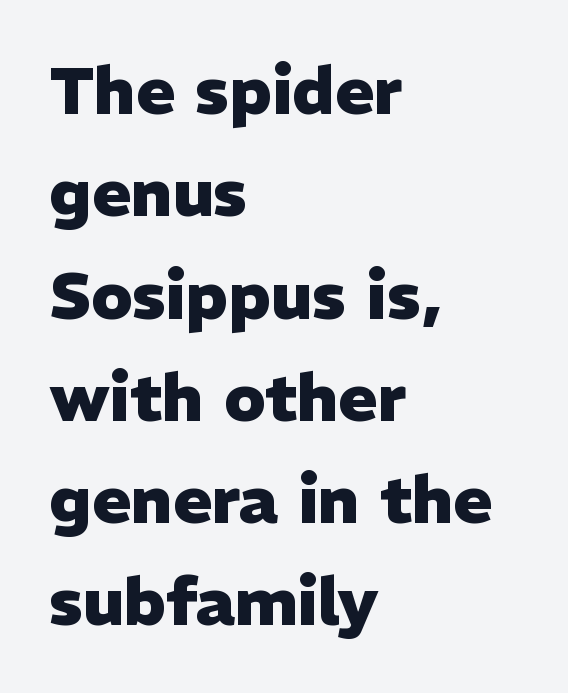
The typography opts for an upright posture over an oblique one. Bare-footed words on every line. The rendering anchors every line to the left-hand side. A typesetter would label this face a sans.
